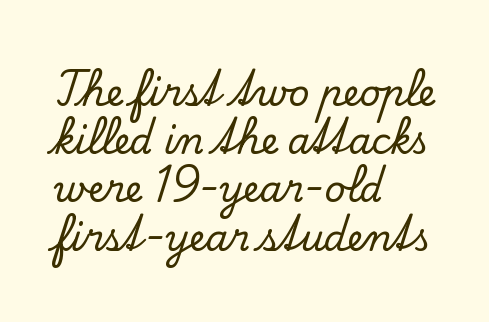
Q: Is the text italic (slanted)? A: Yes.
Q: Is the typeface a serif or a sans-serif typeface? A: Serif.
Q: Is the text underlined? A: No.
Q: How is the paragraph aligned? A: Left-aligned.
Q: Is the spacing between letters normal or unusually wide? A: Normal.
Q: Is the spacing between lines tight, normal or loose? A: Normal.
Q: Width (condensed, normal, or wide)? A: Normal.
Q: Stroke contrast? A: Low.
Q: x-height? A: Small.
Q: Monospaced? A: No.
